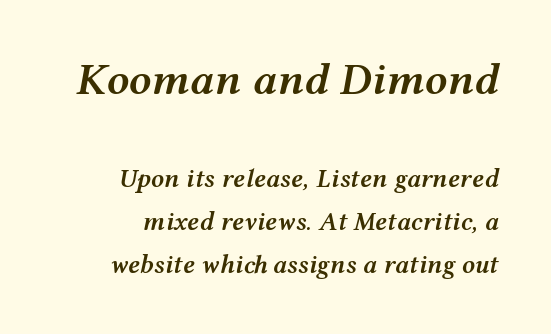
Each letter keeps its own natural width here, so spacing adapts to shape. The passage shown begins with its larger block and ends with its smaller one. Is the type slanted? Yes — the strokes lean at a clear angle. Unmarked baselines from the first word to the last. Successive baselines arrive at the customary interval.
